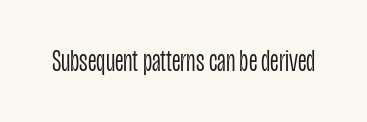
Q: Is the text bold? A: No.
Q: Is the text italic (slanted)? A: No, it is upright.
Q: Is the typeface a serif or a sans-serif typeface? A: Sans-serif.
Q: Is the text underlined? A: No.
Q: Is the spacing between letters normal or unusually wide? A: Normal.
Q: Width (condensed, normal, or wide)? A: Condensed.
Q: Stroke contrast? A: Low.
Q: x-height? A: Large.
Q: Monospaced? A: No.
